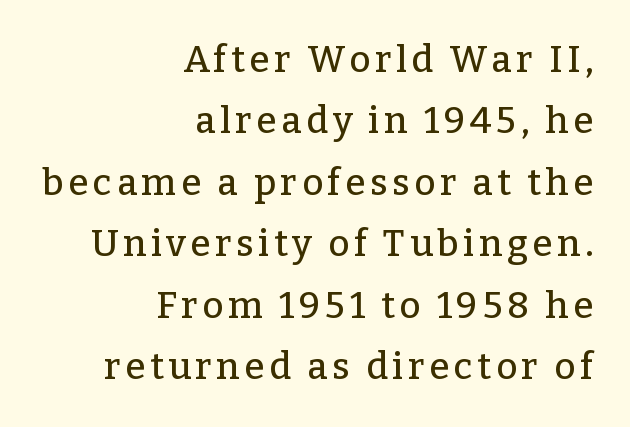
Vertical spacing — default. Which margin do the lines hug? The right one — the left edge is uneven. The foot of each line stays bare and open. The type family on display is of the serif kind.
